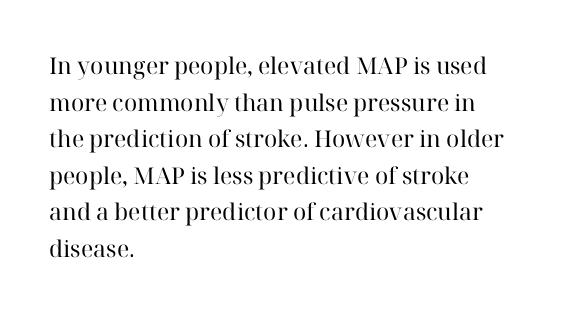
Q: Is the text bold? A: No.
Q: Is the text italic (slanted)? A: No, it is upright.
Q: Is the text underlined? A: No.
Q: How is the paragraph aligned? A: Left-aligned.
Q: Is the spacing between letters normal or unusually wide? A: Normal.
Q: Is the spacing between lines tight, normal or loose? A: Normal.
